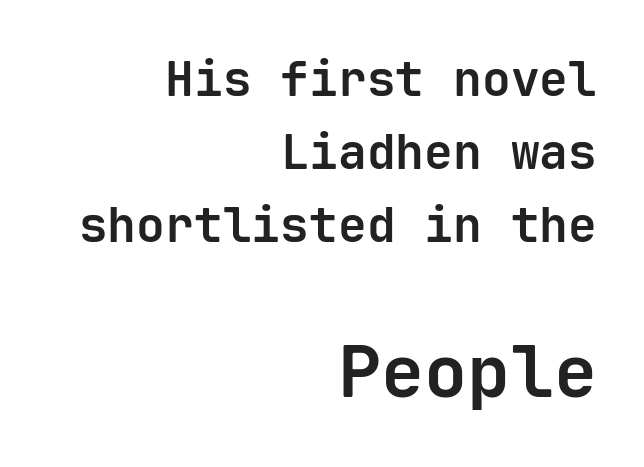
{"serif": "no", "italic": "no", "bold": "yes", "weight": "bold", "width": "normal", "stroke_contrast": "low", "x_height": "medium", "monospaced": "yes", "underline": "no", "align": "right", "line_spacing": "normal", "line_spacing_ratio": 1.52, "letter_spacing": "normal", "letter_spacing_em": 0.0, "larger_block": "second", "size_ratio": 1.5, "glyph_px": 72}
